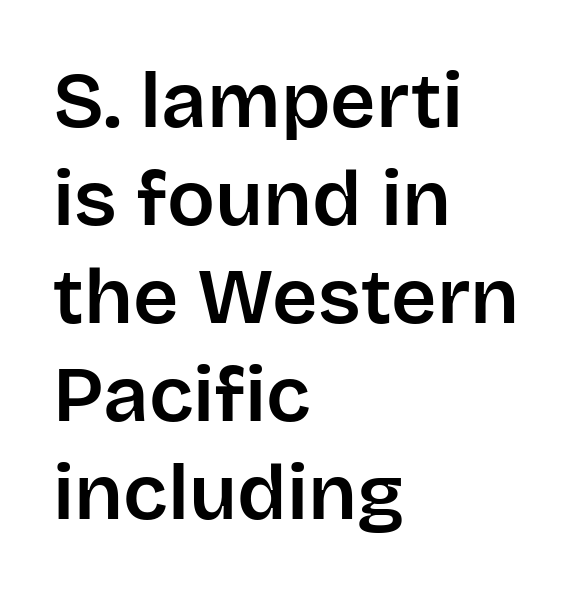
{"serif": "no", "italic": "no", "width": "normal", "stroke_contrast": "low", "x_height": "large", "monospaced": "no", "underline": "no", "align": "left", "line_spacing_ratio": 1.24, "letter_spacing": "normal", "letter_spacing_em": 0.0, "glyph_px": 79}
